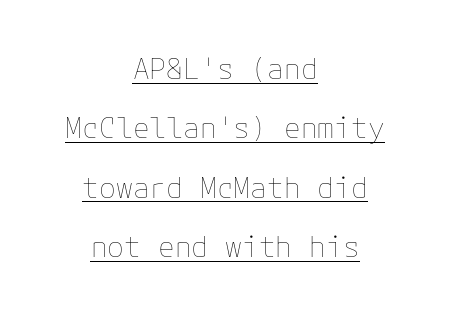
Line spacing here is loose. Underlined type. Is there any slant? The stems are plumb. Caption: standard tracking, unaltered. Where is the straight margin? There isn't one; the lines are centered. The weight tops out at a normal text grade.
